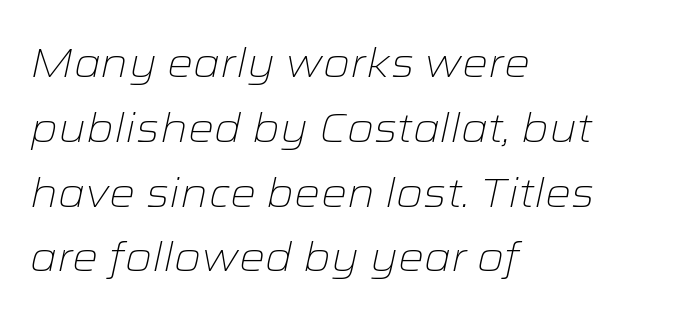
{"italic": "yes", "lean": "right", "slant_degrees": 12, "bold": "no", "weight": "light", "width": "wide", "stroke_contrast": "low", "x_height": "medium", "monospaced": "no", "underline": "no", "align": "left", "line_spacing": "normal", "line_spacing_ratio": 1.58, "letter_spacing": "normal", "letter_spacing_em": 0.0, "glyph_px": 41}
